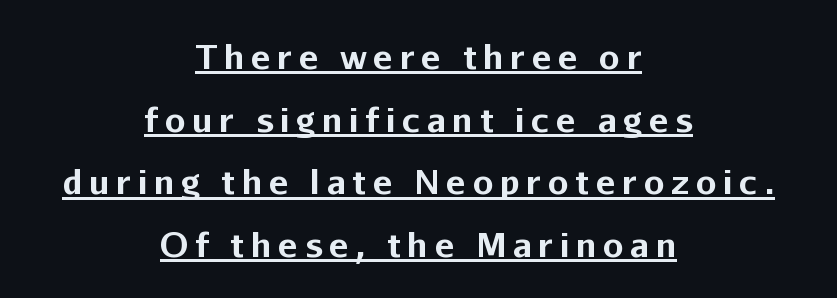
The image shows 33 px bold sans-serif type, upright; set centered, loose line spacing (1.9x), unusually wide letter spacing (+0.2 em), underlined; low stroke contrast and a medium x-height.
